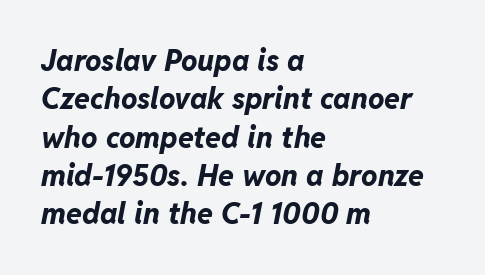
The image shows 29 px bold type, italic (leaning right); set left-aligned, normal line spacing (1.32x), normal letter spacing, not underlined; low stroke contrast and a medium x-height.
